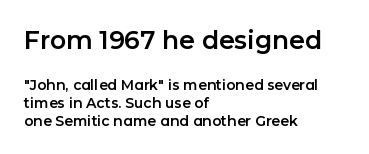
Whoever set this chose a conventional vertical rhythm. Compare the two chunks: the upper has the greater cap height. Short and long lines alike share a common starting point at left. The zone under the glyphs is completely vacant. Notice how the stems are strictly vertical — no italics here. The face used here is rendered with its standard letterfit.
